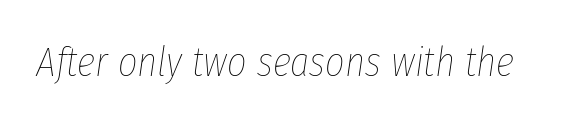
Q: Is the text bold? A: No.
Q: Is the text italic (slanted)? A: Yes, it leans right by about 8 degrees.
Q: Is the text underlined? A: No.
Q: Is the spacing between letters normal or unusually wide? A: Normal.
Q: Width (condensed, normal, or wide)? A: Condensed.
Q: Stroke contrast? A: Low.
Q: x-height? A: Medium.
Q: Monospaced? A: No.
